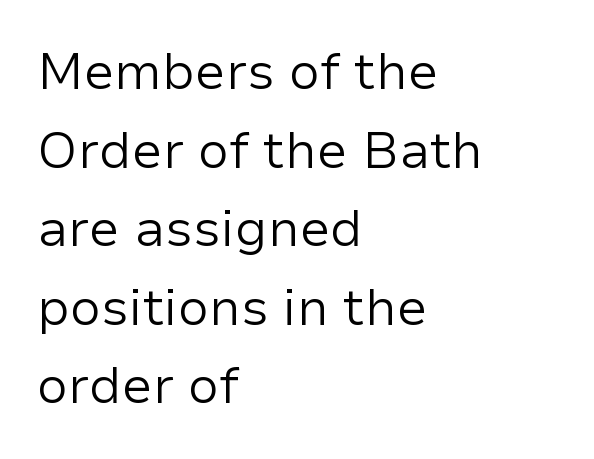
{"serif": "no", "italic": "no", "bold": "no", "weight": "regular", "width": "normal", "stroke_contrast": "low", "x_height": "medium", "monospaced": "no", "underline": "no", "align": "left", "line_spacing": "normal", "line_spacing_ratio": 1.54, "letter_spacing": "normal", "letter_spacing_em": 0.0, "glyph_px": 51}
